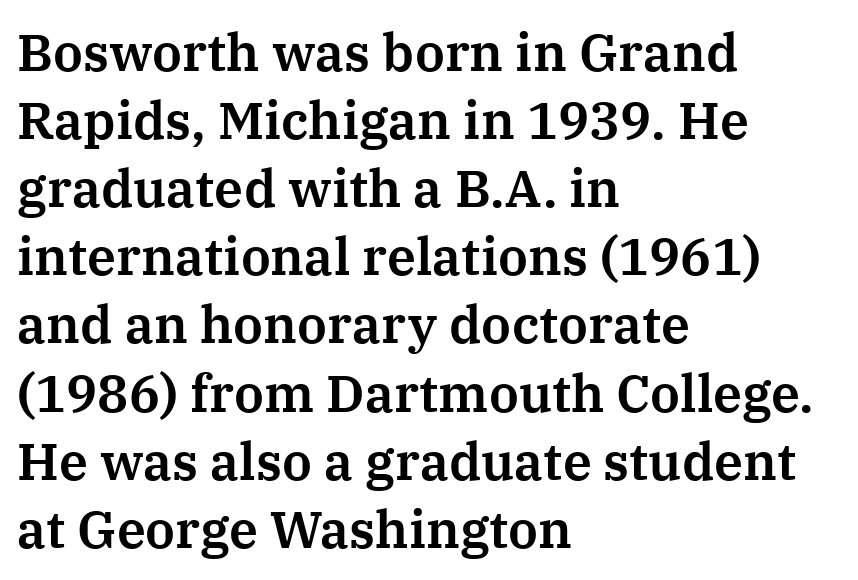
Q: Is the text italic (slanted)? A: No, it is upright.
Q: Is the typeface a serif or a sans-serif typeface? A: Serif.
Q: Is the text underlined? A: No.
Q: How is the paragraph aligned? A: Left-aligned.
Q: Is the spacing between letters normal or unusually wide? A: Normal.
Q: Is the spacing between lines tight, normal or loose? A: Normal.
Q: Width (condensed, normal, or wide)? A: Normal.
Q: Stroke contrast? A: Medium.
Q: x-height? A: Medium.
Q: Monospaced? A: No.
